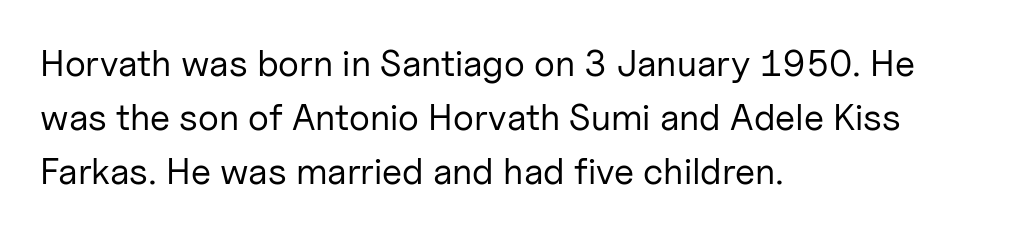
The image shows 37 px regular-weight sans-serif type, upright; set left-aligned, normal line spacing (1.46x), normal letter spacing, not underlined; low stroke contrast and a medium x-height.
